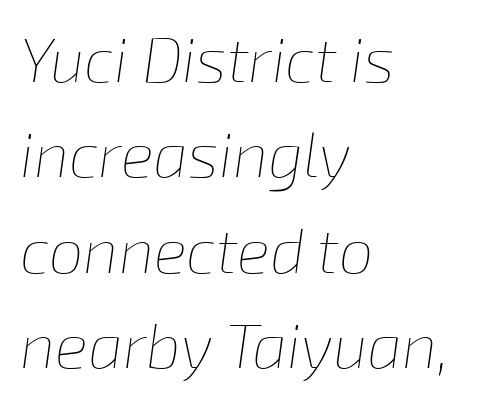
{"italic": "yes", "lean": "right", "slant_degrees": 8, "bold": "no", "weight": "thin", "width": "normal", "stroke_contrast": "low", "x_height": "medium", "monospaced": "no", "underline": "no", "align": "left", "line_spacing": "normal", "line_spacing_ratio": 1.54, "letter_spacing": "normal", "letter_spacing_em": 0.0, "glyph_px": 62}
